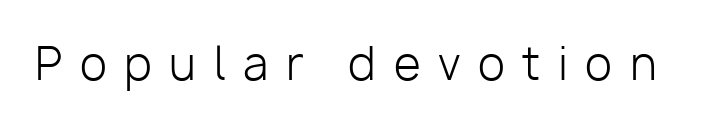
{"serif": "no", "italic": "no", "bold": "no", "weight": "light", "width": "normal", "stroke_contrast": "low", "x_height": "medium", "monospaced": "no", "underline": "no", "letter_spacing": "wide", "letter_spacing_em": 0.4, "glyph_px": 44}
